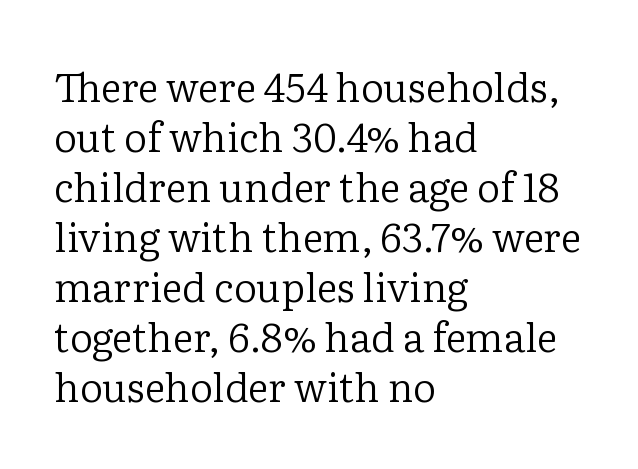
{"serif": "yes", "italic": "no", "bold": "no", "weight": "regular", "width": "normal", "stroke_contrast": "low", "x_height": "medium", "monospaced": "no", "underline": "no", "align": "left", "line_spacing": "normal", "line_spacing_ratio": 1.25, "letter_spacing": "normal", "letter_spacing_em": 0.0, "glyph_px": 40}
